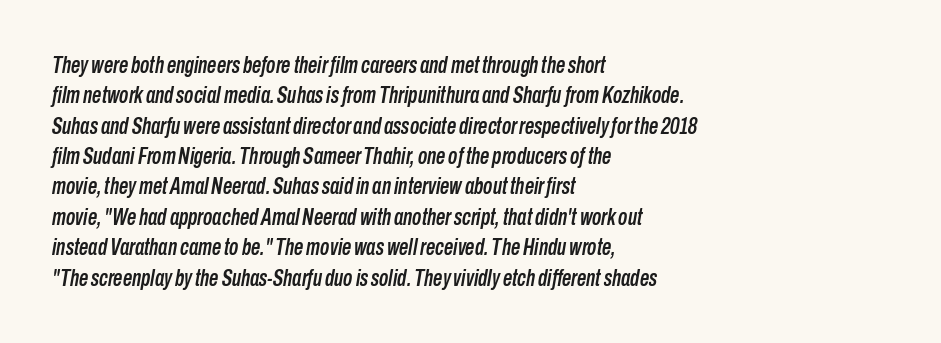
Q: Is the text italic (slanted)? A: Yes, it leans right by about 10 degrees.
Q: Is the text underlined? A: No.
Q: How is the paragraph aligned? A: Left-aligned.
Q: Is the spacing between letters normal or unusually wide? A: Normal.
Q: Is the spacing between lines tight, normal or loose? A: Normal.
